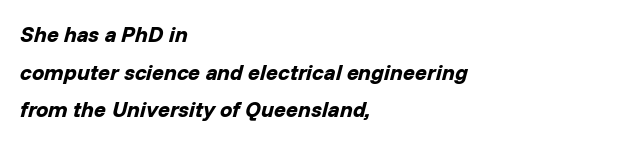
Q: Is the text bold? A: Yes.
Q: Is the text italic (slanted)? A: Yes, it leans right by about 14 degrees.
Q: Is the text underlined? A: No.
Q: How is the paragraph aligned? A: Left-aligned.
Q: Is the spacing between letters normal or unusually wide? A: Normal.
